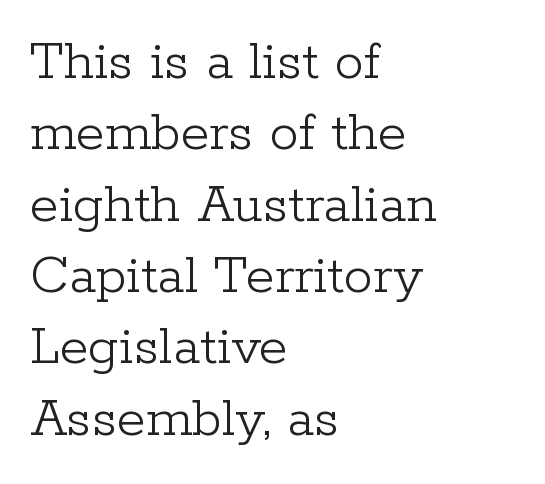
Q: Is the text bold? A: No.
Q: Is the text italic (slanted)? A: No, it is upright.
Q: Is the typeface a serif or a sans-serif typeface? A: Serif.
Q: Is the text underlined? A: No.
Q: How is the paragraph aligned? A: Left-aligned.
Q: Is the spacing between letters normal or unusually wide? A: Normal.
Q: Width (condensed, normal, or wide)? A: Normal.
Q: Stroke contrast? A: Low.
Q: x-height? A: Medium.
Q: Monospaced? A: No.
